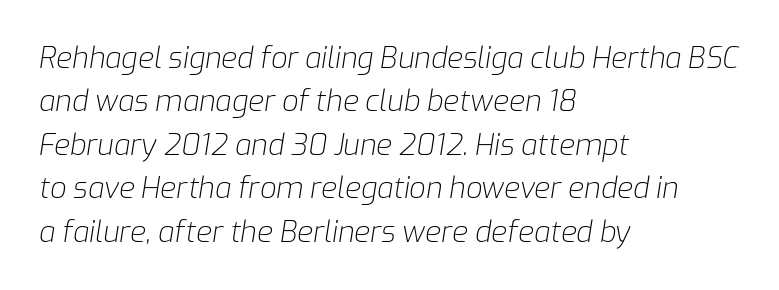
The image shows 29 px light type, italic (leaning right); set left-aligned, normal line spacing (1.5x), normal letter spacing, not underlined; low stroke contrast and a medium x-height.
